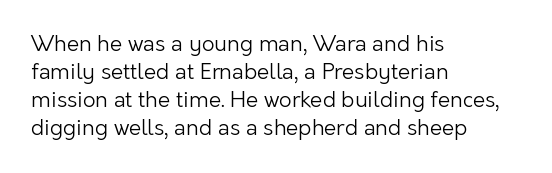
No extra ink here — the face is not bold. Students, observe: this is what conventionally led text looks like. Visually the block forms a straight wall on the left and a jagged coastline on the right. Clear beneath every line of the passage.
